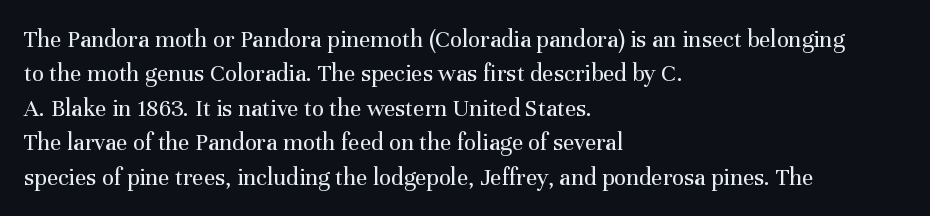
Q: Is the text bold? A: No.
Q: Is the text italic (slanted)? A: No, it is upright.
Q: Is the text underlined? A: No.
Q: How is the paragraph aligned? A: Left-aligned.
Q: Is the spacing between letters normal or unusually wide? A: Normal.
Q: Is the spacing between lines tight, normal or loose? A: Normal.
